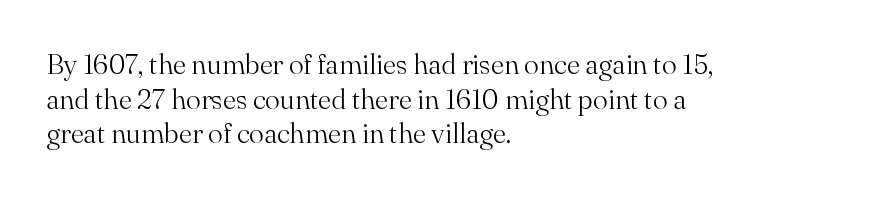
The face used here is rendered with its standard letterfit. Any mark beneath the type? The region is blank. Characters remain perfectly vertical along every line. The face used here is proportionally spaced, like ordinary book or web type.
